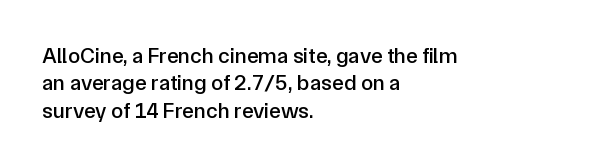
Letter spacing: default. Words float on clear page, feet unadorned. Every stem runs plumb, perpendicular to the baseline. Is there much room between lines? A standard amount, neither cramped nor airy. Reading down the block, your eye returns to a fixed left position each line.
